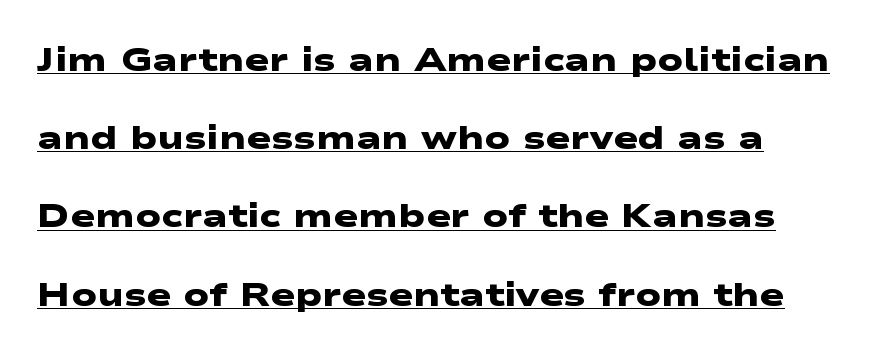
{"serif": "no", "bold": "yes", "weight": "heavy", "width": "wide", "stroke_contrast": "low", "x_height": "medium", "monospaced": "no", "underline": "yes", "line_spacing": "loose", "line_spacing_ratio": 2.37, "letter_spacing": "normal", "letter_spacing_em": 0.0, "glyph_px": 33}
